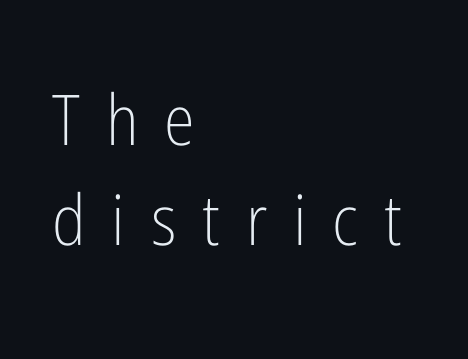
The image shows 70 px light, condensed sans-serif type, upright; set left-aligned, normal line spacing (1.43x), unusually wide letter spacing (+0.37 em), not underlined; low stroke contrast and a medium x-height.
